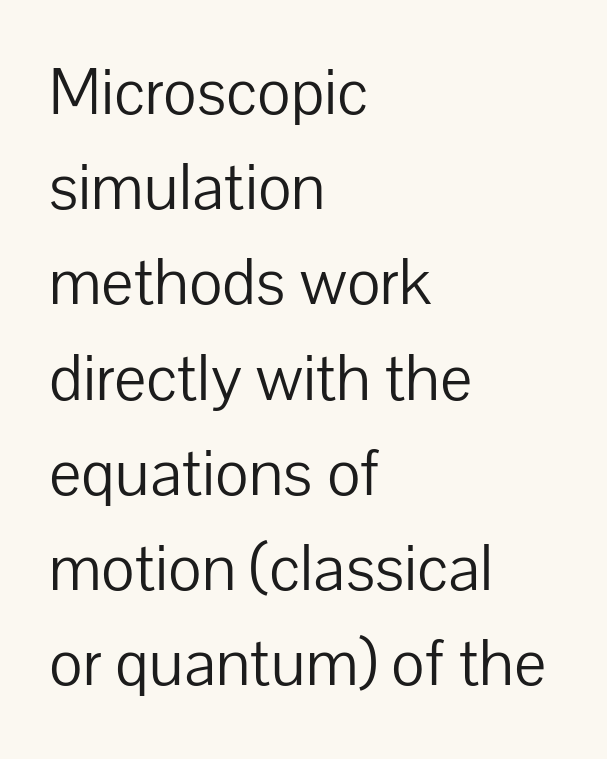
{"serif": "no", "italic": "no", "bold": "no", "weight": "light", "width": "normal", "stroke_contrast": "low", "x_height": "medium", "monospaced": "no", "underline": "no", "align": "left", "line_spacing": "normal", "line_spacing_ratio": 1.4, "letter_spacing": "normal", "letter_spacing_em": 0.0, "glyph_px": 68}
